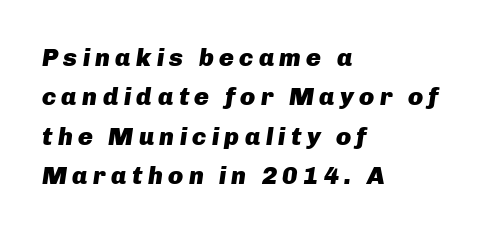
Q: Is the text bold? A: Yes.
Q: Is the text italic (slanted)? A: Yes, it leans right by about 8 degrees.
Q: Is the text underlined? A: No.
Q: How is the paragraph aligned? A: Left-aligned.
Q: Is the spacing between letters normal or unusually wide? A: Unusually wide.
Q: Is the spacing between lines tight, normal or loose? A: Normal.
